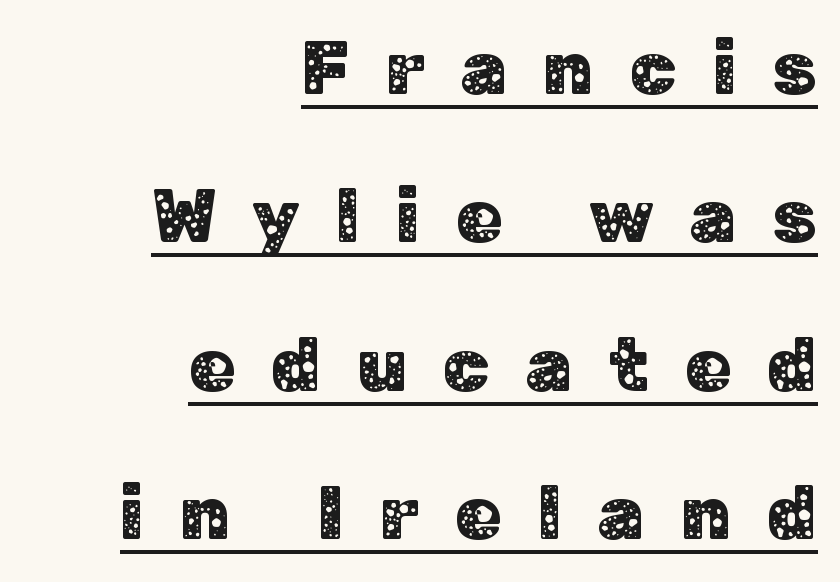
Q: Is the text italic (slanted)? A: No, it is upright.
Q: Is the typeface a serif or a sans-serif typeface? A: Sans-serif.
Q: Is the text underlined? A: Yes.
Q: How is the paragraph aligned? A: Right-aligned.
Q: Is the spacing between letters normal or unusually wide? A: Unusually wide.
Q: Is the spacing between lines tight, normal or loose? A: Loose.
Q: Width (condensed, normal, or wide)? A: Normal.
Q: Stroke contrast? A: Low.
Q: x-height? A: Medium.
Q: Monospaced? A: No.
